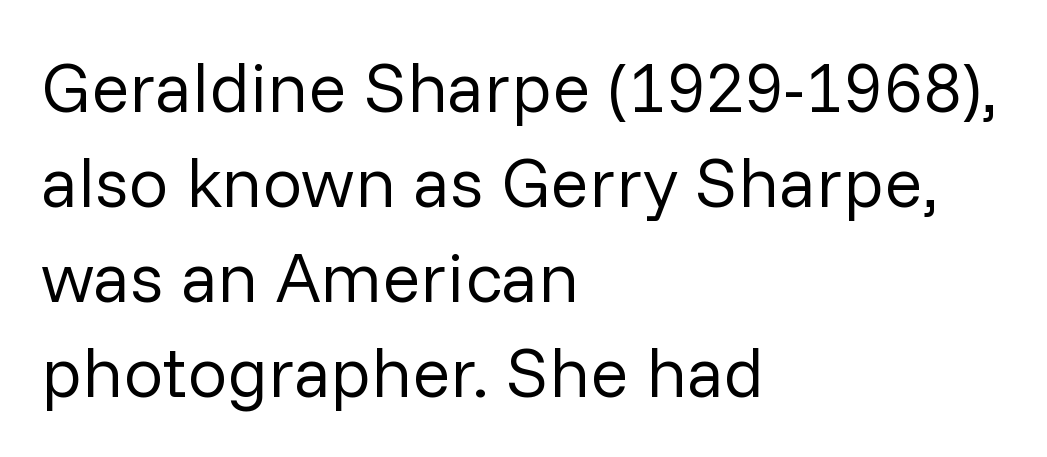
{"serif": "no", "italic": "no", "bold": "no", "weight": "regular", "width": "normal", "stroke_contrast": "low", "x_height": "medium", "monospaced": "no", "underline": "no", "align": "left", "line_spacing": "normal", "line_spacing_ratio": 1.34, "letter_spacing": "normal", "letter_spacing_em": 0.0, "glyph_px": 71}
